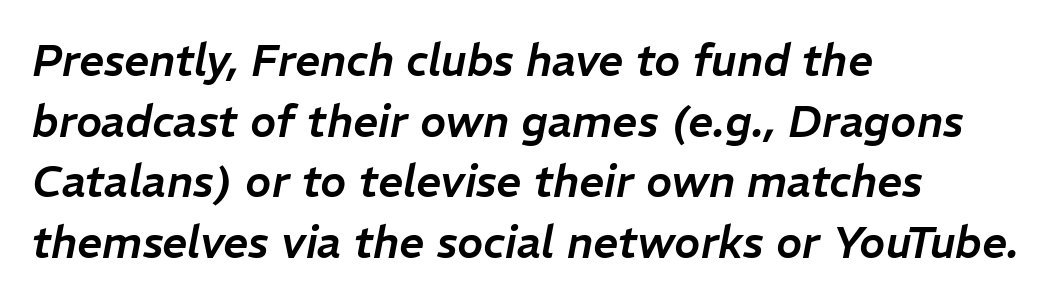
The image shows 44 px text type, italic (leaning right); set left-aligned, normal line spacing (1.38x), normal letter spacing, not underlined; low stroke contrast and a medium x-height.
